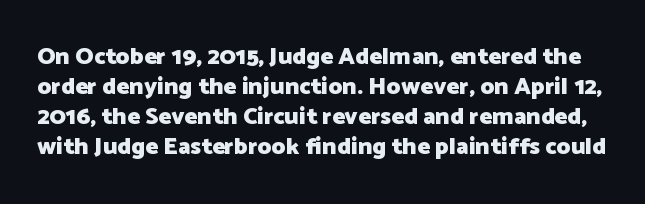
{"italic": "no", "bold": "yes", "underline": "no", "line_spacing": "normal", "line_spacing_ratio": 1.25, "letter_spacing": "normal", "letter_spacing_em": 0.0, "glyph_px": 24}
